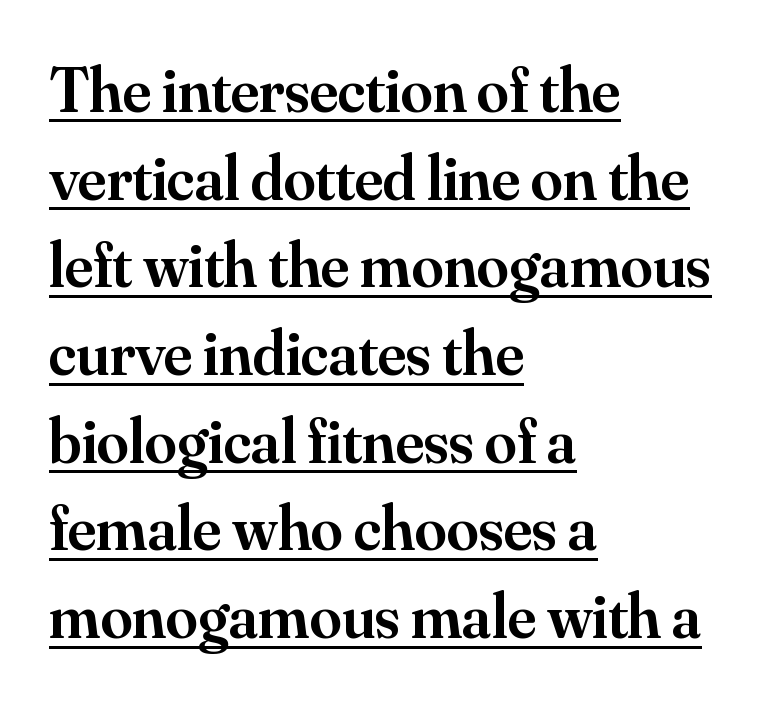
The image shows 64 px semibold serif type, upright; set left-aligned, normal line spacing (1.37x), normal letter spacing, underlined; medium stroke contrast and a small x-height.
